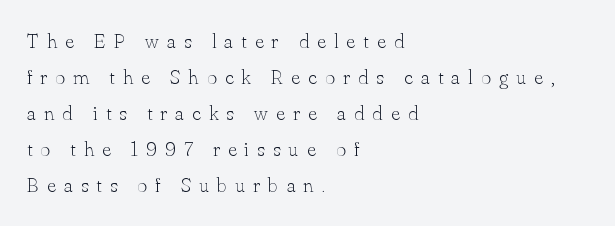
The image shows 21 px text type, upright; set left-aligned, line spacing 1.72x, unusually wide letter spacing (+0.4 em), not underlined.
